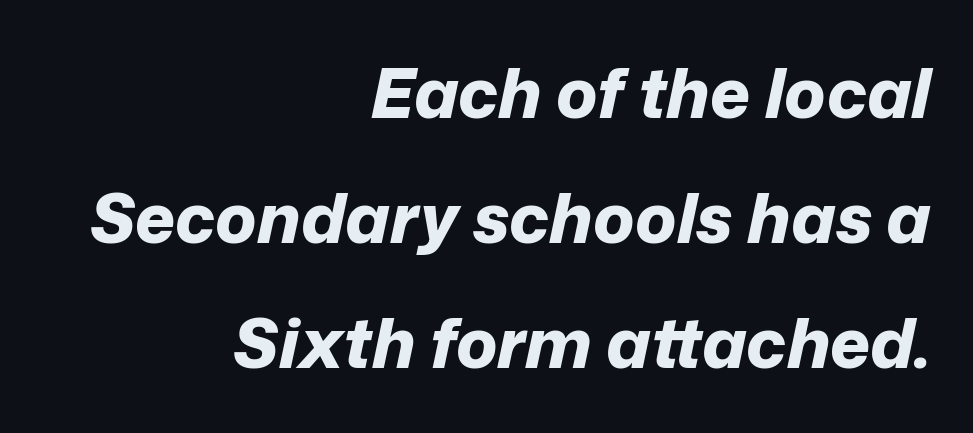
The image shows 69 px bold type, italic (leaning right); set right-aligned, line spacing 1.81x, normal letter spacing, not underlined; low stroke contrast and a medium x-height.
